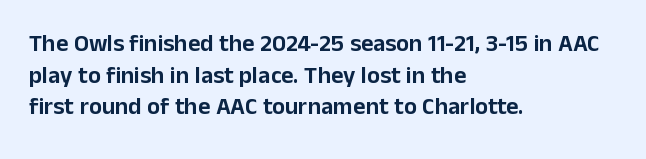
The image shows 24 px text type, upright; set left-aligned, normal line spacing (1.32x), normal letter spacing, not underlined.
